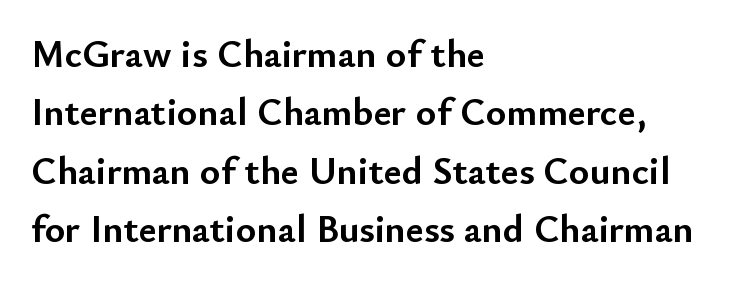
{"serif": "no", "italic": "no", "bold": "yes", "weight": "semibold", "width": "normal", "stroke_contrast": "low", "x_height": "small", "monospaced": "no", "underline": "no", "align": "left", "line_spacing": "normal", "line_spacing_ratio": 1.5, "letter_spacing": "normal", "letter_spacing_em": 0.0, "glyph_px": 39}
